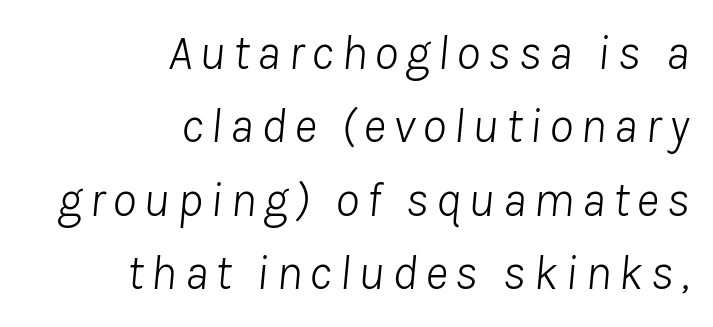
Q: Is the text bold? A: No.
Q: Is the text italic (slanted)? A: Yes, it leans right by about 8 degrees.
Q: Is the text underlined? A: No.
Q: How is the paragraph aligned? A: Right-aligned.
Q: Is the spacing between lines tight, normal or loose? A: Normal.
Q: Width (condensed, normal, or wide)? A: Normal.
Q: Stroke contrast? A: Low.
Q: x-height? A: Medium.
Q: Monospaced? A: No.
